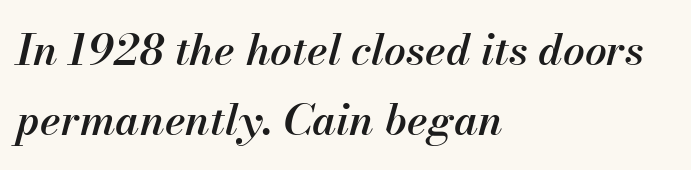
Here the designer chose a conventional face with non-uniform glyph widths. Semibold letterforms, between regular and bold. Posture: slanted. Words appear dense and cohesive because spacing is normal.
